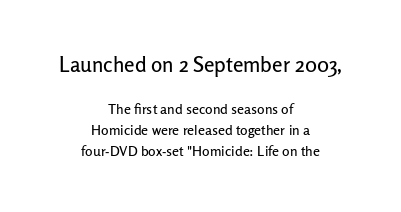
The image shows 21 px text type, upright; set centered, normal line spacing (1.52x), normal letter spacing, not underlined; the first (top) block is 1.5x larger.
